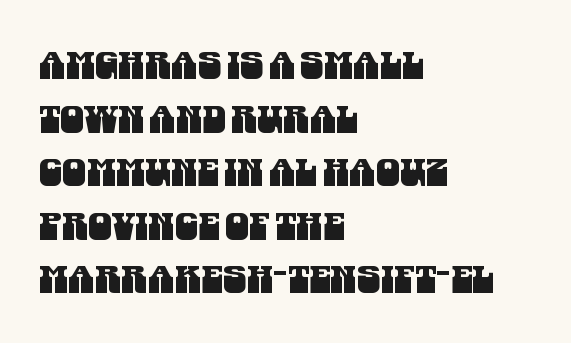
{"serif": "no", "width": "condensed", "stroke_contrast": "medium", "x_height": "large", "monospaced": "no", "underline": "no", "align": "left", "line_spacing": "normal", "line_spacing_ratio": 1.41, "letter_spacing": "normal", "letter_spacing_em": 0.0, "glyph_px": 38}
